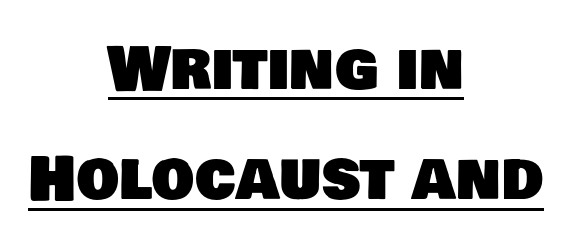
Q: Is the typeface a serif or a sans-serif typeface? A: Sans-serif.
Q: Is the text underlined? A: Yes.
Q: How is the paragraph aligned? A: Centered.
Q: Is the spacing between letters normal or unusually wide? A: Normal.
Q: Width (condensed, normal, or wide)? A: Normal.
Q: Stroke contrast? A: Low.
Q: x-height? A: Large.
Q: Monospaced? A: No.
